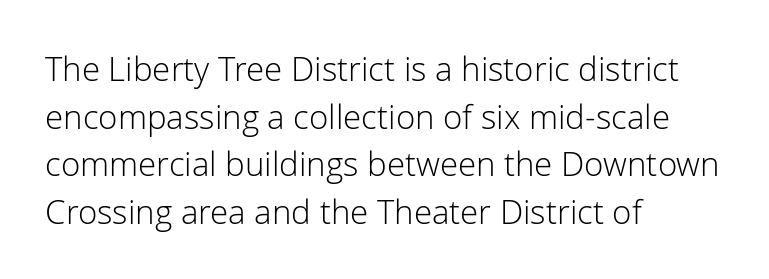
{"serif": "no", "italic": "no", "bold": "no", "weight": "light", "width": "normal", "stroke_contrast": "low", "x_height": "medium", "monospaced": "no", "underline": "no", "align": "left", "line_spacing": "normal", "line_spacing_ratio": 1.44, "letter_spacing": "normal", "letter_spacing_em": 0.0, "glyph_px": 33}
